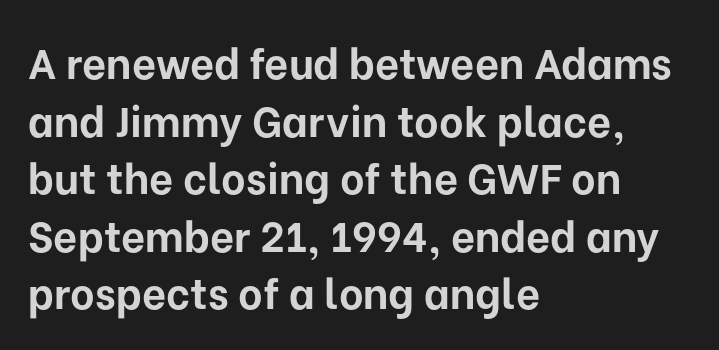
{"serif": "no", "italic": "no", "bold": "yes", "weight": "bold", "width": "normal", "stroke_contrast": "low", "x_height": "medium", "monospaced": "no", "underline": "no", "align": "left", "line_spacing": "normal", "line_spacing_ratio": 1.37, "letter_spacing": "normal", "letter_spacing_em": 0.0, "glyph_px": 42}
